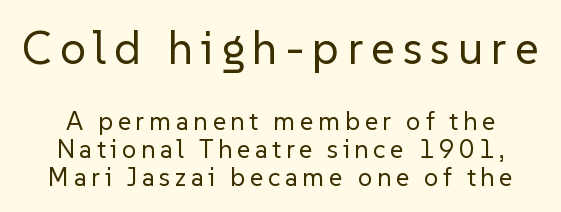
A roman cut, with each character standing at attention. The leading is snug, giving the passage a crowded texture. What kind of face is this? One without serifs — a sans. The space directly below the letters is spotless.
